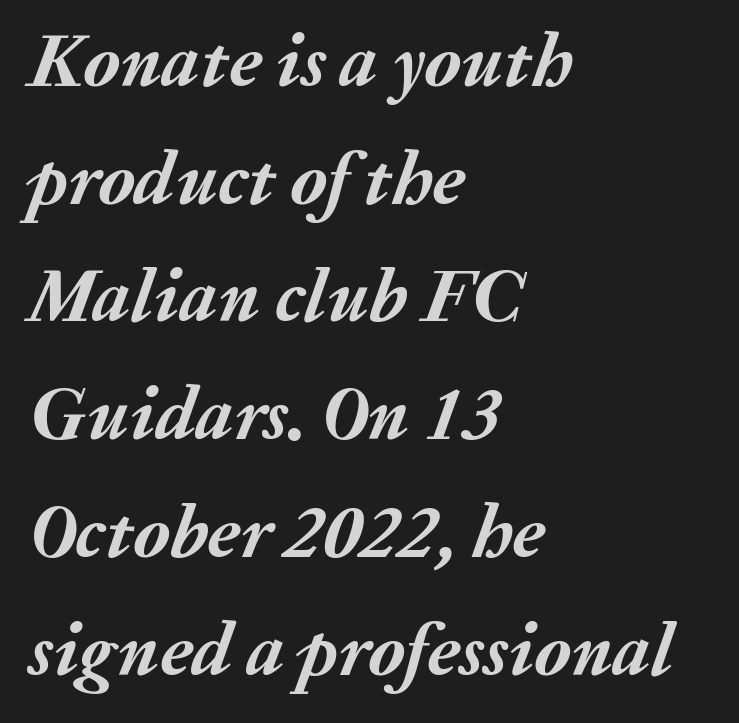
The letters are slanted; this is an italic face. Underlining? Definitely not there. Note the varied advance widths — an 'i' is clearly narrower than an 'm'. One glance says typical: line gaps are just what's usual. Typesetter's note: full bold, strokes at maximum text heaviness.
